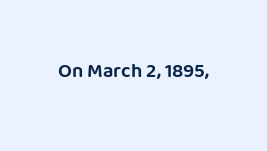
Q: Is the text italic (slanted)? A: No, it is upright.
Q: Is the text underlined? A: No.
Q: Is the spacing between letters normal or unusually wide? A: Normal.
